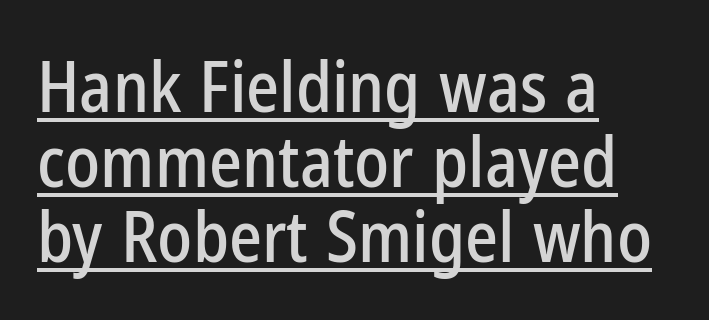
Q: Is the text italic (slanted)? A: No, it is upright.
Q: Is the typeface a serif or a sans-serif typeface? A: Sans-serif.
Q: Is the text underlined? A: Yes.
Q: How is the paragraph aligned? A: Left-aligned.
Q: Is the spacing between letters normal or unusually wide? A: Normal.
Q: Is the spacing between lines tight, normal or loose? A: Tight.
Q: Width (condensed, normal, or wide)? A: Condensed.
Q: Stroke contrast? A: Low.
Q: x-height? A: Medium.
Q: Monospaced? A: No.
